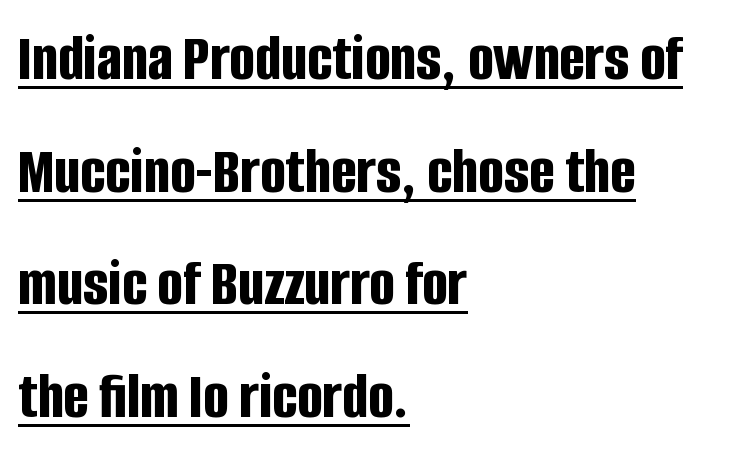
Q: Is the text bold? A: Yes.
Q: Is the text italic (slanted)? A: No, it is upright.
Q: Is the typeface a serif or a sans-serif typeface? A: Sans-serif.
Q: Is the text underlined? A: Yes.
Q: How is the paragraph aligned? A: Left-aligned.
Q: Is the spacing between letters normal or unusually wide? A: Normal.
Q: Is the spacing between lines tight, normal or loose? A: Normal.
Q: Width (condensed, normal, or wide)? A: Condensed.
Q: Stroke contrast? A: Low.
Q: x-height? A: Large.
Q: Monospaced? A: No.
